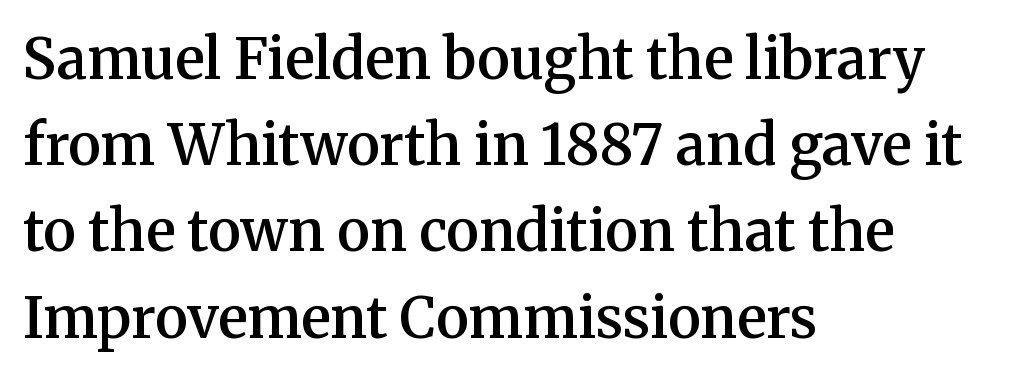
Q: Is the text bold? A: Semi-bold.
Q: Is the text italic (slanted)? A: No, it is upright.
Q: Is the typeface a serif or a sans-serif typeface? A: Serif.
Q: Is the text underlined? A: No.
Q: How is the paragraph aligned? A: Left-aligned.
Q: Is the spacing between letters normal or unusually wide? A: Normal.
Q: Is the spacing between lines tight, normal or loose? A: Normal.
Q: Width (condensed, normal, or wide)? A: Normal.
Q: Stroke contrast? A: Medium.
Q: x-height? A: Medium.
Q: Monospaced? A: No.
